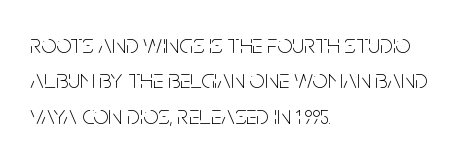
{"italic": "no", "bold": "no", "underline": "no", "align": "left", "line_spacing": "normal", "line_spacing_ratio": 1.31, "letter_spacing": "normal", "letter_spacing_em": 0.0, "glyph_px": 27}
